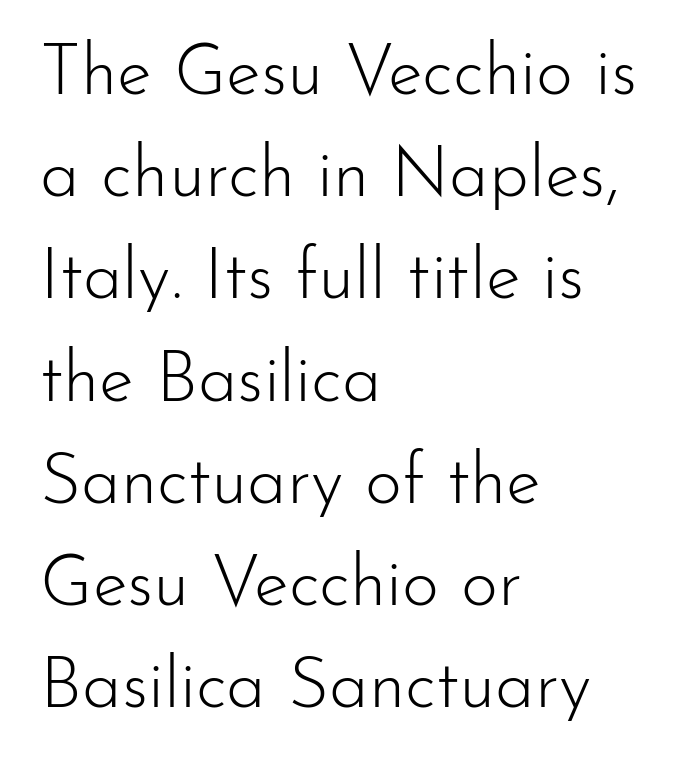
Q: Is the text bold? A: No.
Q: Is the text italic (slanted)? A: No, it is upright.
Q: Is the typeface a serif or a sans-serif typeface? A: Sans-serif.
Q: Is the text underlined? A: No.
Q: How is the paragraph aligned? A: Left-aligned.
Q: Is the spacing between letters normal or unusually wide? A: Normal.
Q: Is the spacing between lines tight, normal or loose? A: Normal.
Q: Width (condensed, normal, or wide)? A: Normal.
Q: Stroke contrast? A: Low.
Q: x-height? A: Small.
Q: Monospaced? A: No.
